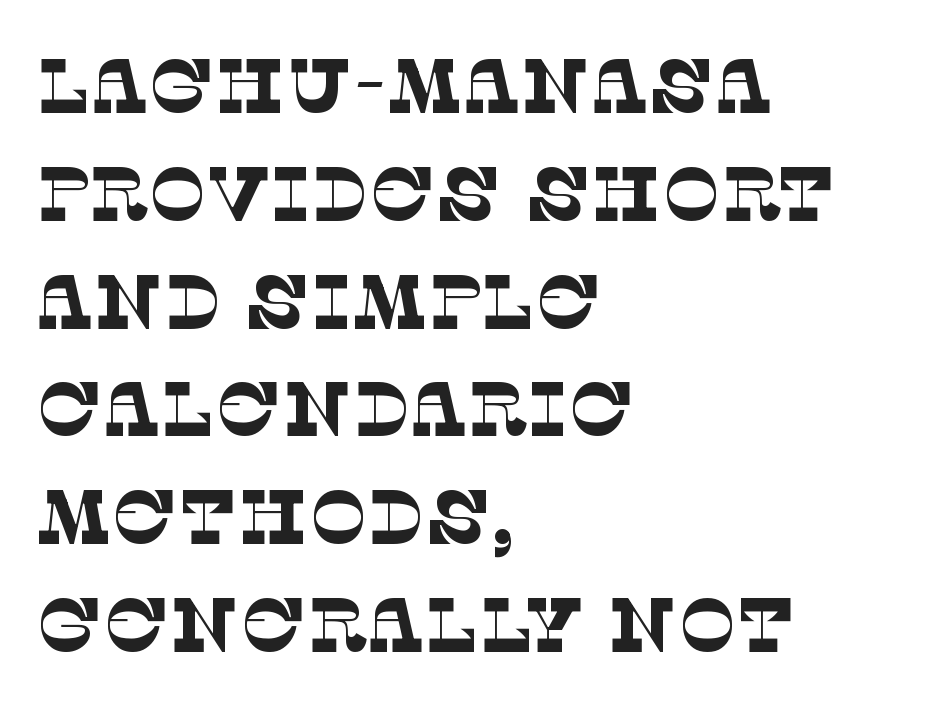
{"serif": "yes", "bold": "no", "weight": "thin", "width": "normal", "stroke_contrast": "low", "x_height": "large", "monospaced": "no", "underline": "no", "align": "left", "line_spacing": "normal", "line_spacing_ratio": 1.4, "letter_spacing": "normal", "letter_spacing_em": 0.0, "glyph_px": 77}
